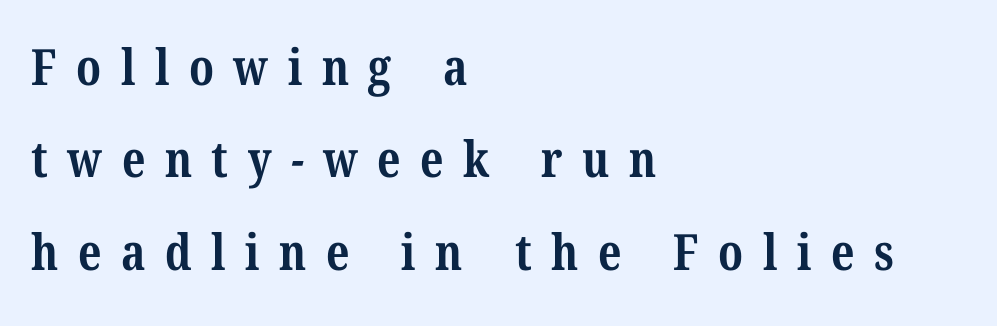
Q: Is the text bold? A: Yes.
Q: Is the typeface a serif or a sans-serif typeface? A: Serif.
Q: Is the text underlined? A: No.
Q: How is the paragraph aligned? A: Left-aligned.
Q: Is the spacing between letters normal or unusually wide? A: Unusually wide.
Q: Width (condensed, normal, or wide)? A: Condensed.
Q: Stroke contrast? A: Medium.
Q: x-height? A: Medium.
Q: Monospaced? A: No.
